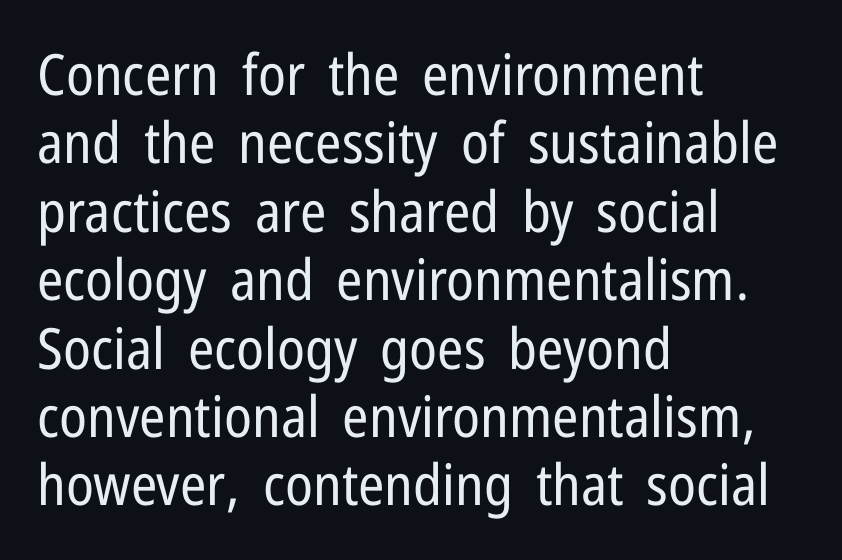
{"serif": "no", "italic": "no", "bold": "no", "weight": "regular", "width": "condensed", "stroke_contrast": "low", "x_height": "medium", "monospaced": "no", "underline": "no", "align": "left", "line_spacing_ratio": 1.2, "letter_spacing": "normal", "letter_spacing_em": 0.0, "glyph_px": 57}
